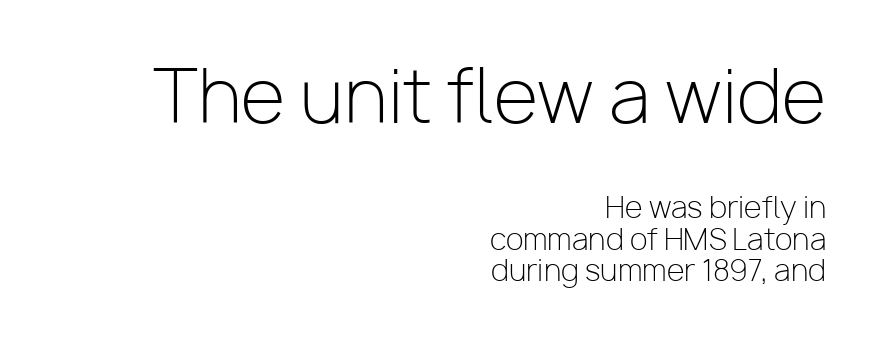
Q: Is the text bold? A: No.
Q: Is the text italic (slanted)? A: No, it is upright.
Q: Is the typeface a serif or a sans-serif typeface? A: Sans-serif.
Q: Is the text underlined? A: No.
Q: How is the paragraph aligned? A: Right-aligned.
Q: Is the spacing between letters normal or unusually wide? A: Normal.
Q: Is the spacing between lines tight, normal or loose? A: Tight.
Q: Which block of text is set in a larger size, the first (top) or the second (bottom)? A: The first (top) one.
Q: Width (condensed, normal, or wide)? A: Normal.
Q: Stroke contrast? A: Low.
Q: x-height? A: Medium.
Q: Monospaced? A: No.
